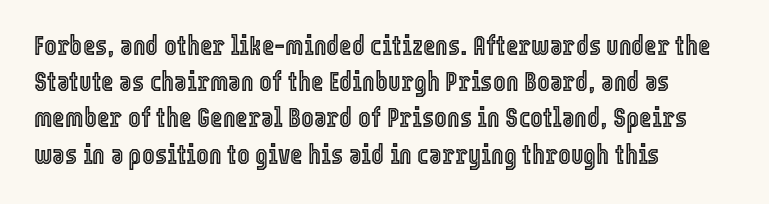
{"italic": "no", "underline": "no", "align": "left", "line_spacing": "normal", "line_spacing_ratio": 1.34, "letter_spacing": "normal", "letter_spacing_em": 0.0, "glyph_px": 27}
